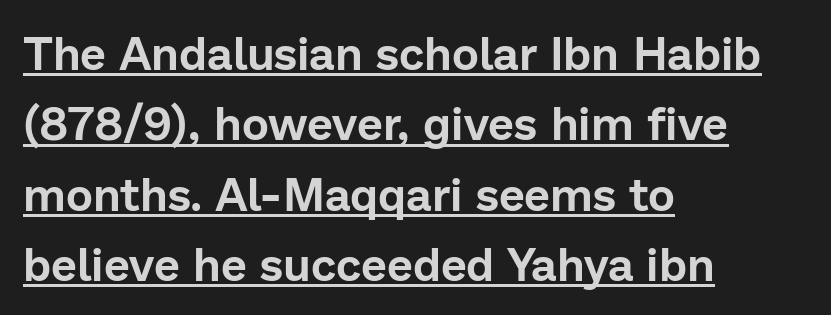
Does extra space separate the letters? No, they use regular spacing. The letters advance in unequal steps, a hallmark of proportional type. The face used here is a sans, in the tradition of grotesques and geometrics. Designer's note — italics off, roman on. Underlined type.
